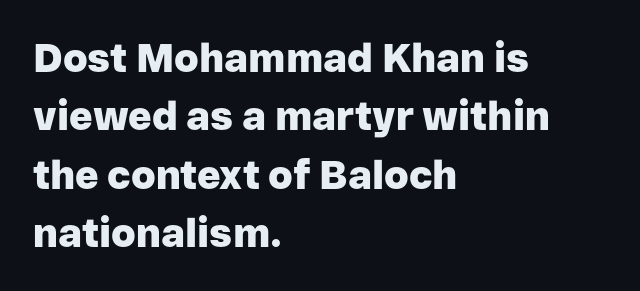
{"serif": "no", "italic": "no", "bold": "yes", "weight": "heavy", "width": "normal", "stroke_contrast": "low", "x_height": "medium", "monospaced": "no", "underline": "no", "align": "left", "line_spacing": "normal", "line_spacing_ratio": 1.46, "letter_spacing": "normal", "letter_spacing_em": 0.0, "glyph_px": 40}
